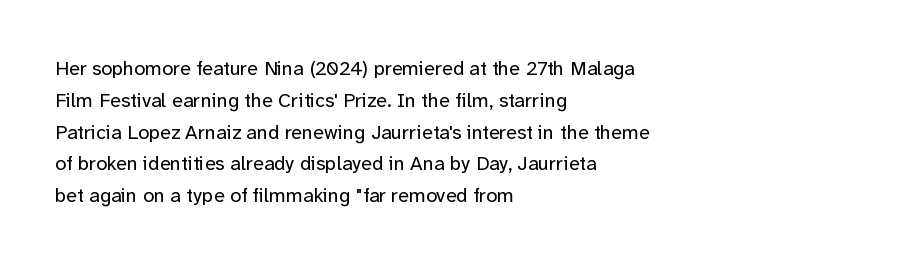
The image shows 20 px text type, upright; set left-aligned, normal line spacing (1.59x), normal letter spacing, not underlined.
